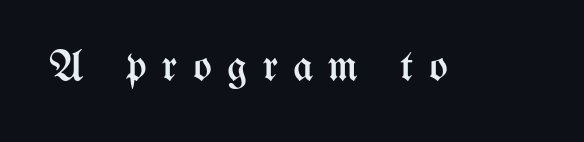
Tracking value appears strongly positive — letters spread wide. You could not count columns in this text — the font is proportionally spaced. Style check: upright. Counters stay open thanks to moderate or lighter strokes.
